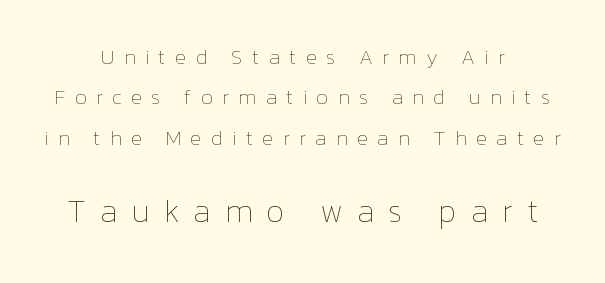
Spacing verdict: proportional, widths tailored to each character. The axis of the letterforms is exactly vertical. Bare-footed words on every line. Horizontal alignment here is central, giving a formal, balanced look.
